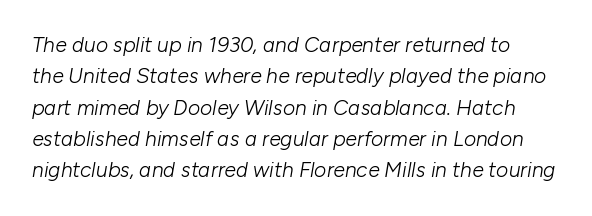
The vertical gap from one line to the next is medium. This rendering features lettering with no underline. The lettering tilts uniformly, giving the passage an italic look. The letters sit at their default tracking, neither squeezed nor spread.
